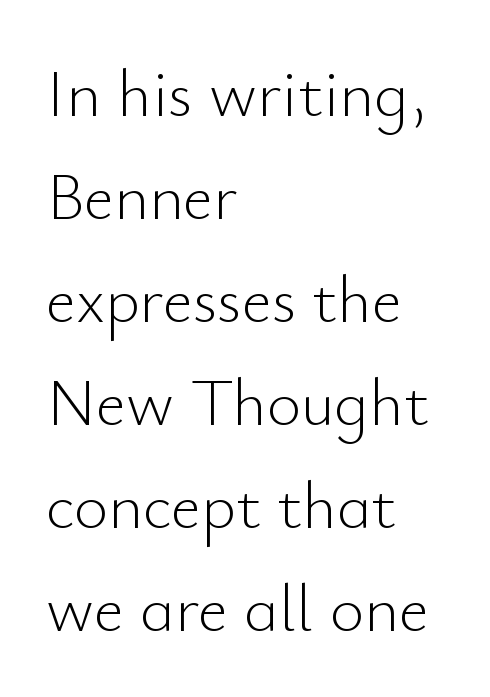
Q: Is the text bold? A: No.
Q: Is the text italic (slanted)? A: No, it is upright.
Q: Is the typeface a serif or a sans-serif typeface? A: Sans-serif.
Q: Is the text underlined? A: No.
Q: How is the paragraph aligned? A: Left-aligned.
Q: Is the spacing between letters normal or unusually wide? A: Normal.
Q: Is the spacing between lines tight, normal or loose? A: Normal.
Q: Width (condensed, normal, or wide)? A: Normal.
Q: Stroke contrast? A: Low.
Q: x-height? A: Small.
Q: Monospaced? A: No.
